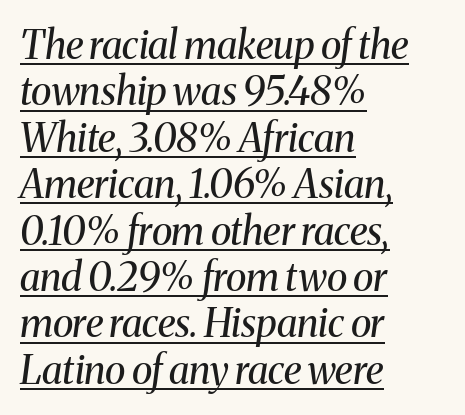
The image shows 39 px regular-weight serif type, italic (leaning right); set left-aligned, line spacing 1.19x, normal letter spacing, underlined; medium stroke contrast and a medium x-height.
